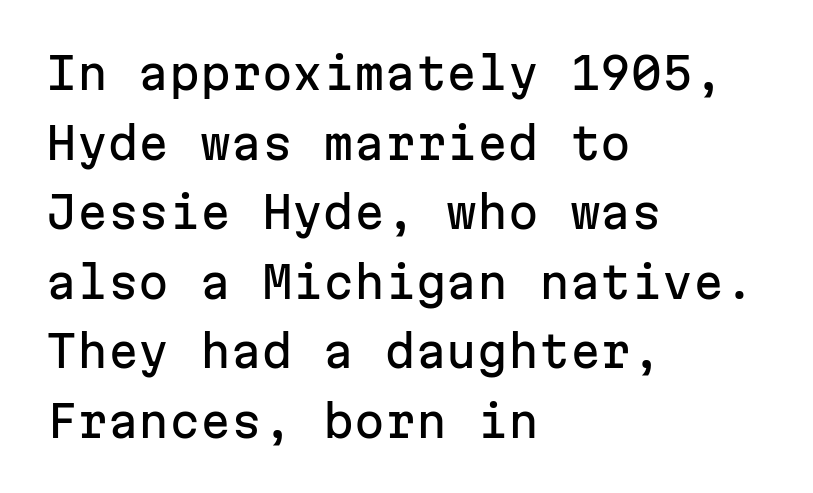
The image shows 44 px sans-serif type, upright, monospaced; set left-aligned, normal line spacing (1.58x), normal letter spacing, not underlined; low stroke contrast and a medium x-height.
